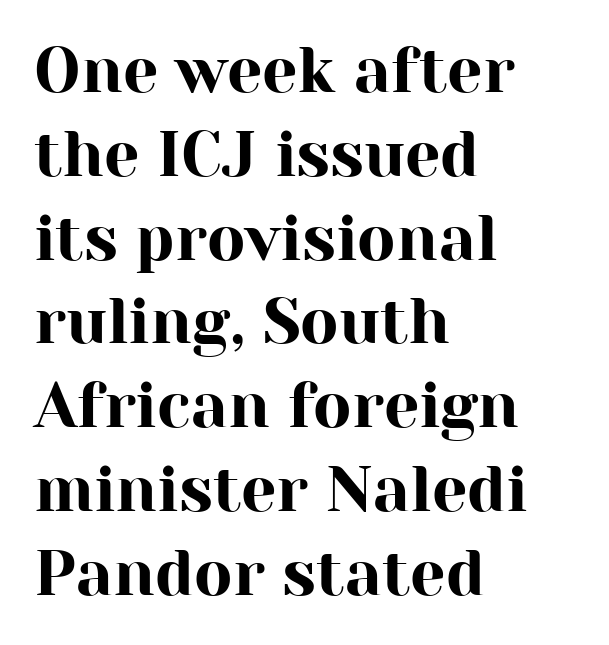
{"serif": "yes", "italic": "no", "width": "normal", "stroke_contrast": "high", "x_height": "medium", "monospaced": "no", "underline": "no", "align": "left", "line_spacing": "normal", "line_spacing_ratio": 1.33, "letter_spacing": "normal", "letter_spacing_em": 0.0, "glyph_px": 63}
